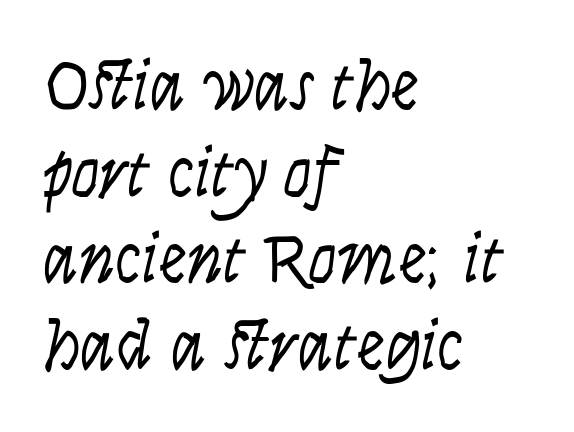
The image shows 71 px light, condensed sans-serif type; set left-aligned, line spacing 1.22x, normal letter spacing, not underlined; low stroke contrast and a large x-height.
